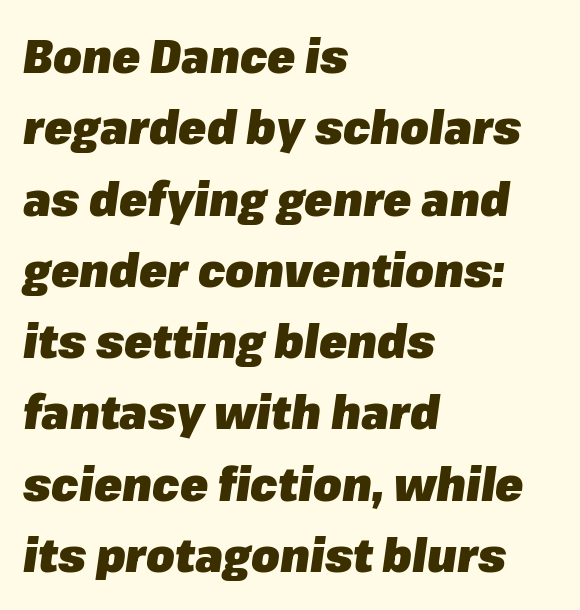
Q: Is the text bold? A: Yes.
Q: Is the text italic (slanted)? A: Yes, it leans right by about 8 degrees.
Q: Is the text underlined? A: No.
Q: How is the paragraph aligned? A: Left-aligned.
Q: Is the spacing between letters normal or unusually wide? A: Normal.
Q: Is the spacing between lines tight, normal or loose? A: Normal.
Q: Width (condensed, normal, or wide)? A: Normal.
Q: Stroke contrast? A: Low.
Q: x-height? A: Medium.
Q: Monospaced? A: No.
